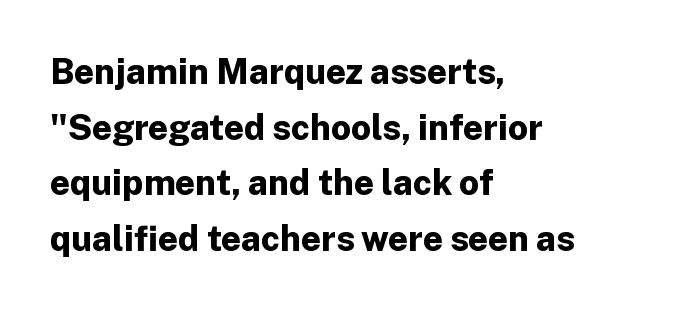
Q: Is the text bold? A: Yes.
Q: Is the text italic (slanted)? A: No, it is upright.
Q: Is the typeface a serif or a sans-serif typeface? A: Sans-serif.
Q: Is the text underlined? A: No.
Q: How is the paragraph aligned? A: Left-aligned.
Q: Is the spacing between letters normal or unusually wide? A: Normal.
Q: Is the spacing between lines tight, normal or loose? A: Normal.
Q: Width (condensed, normal, or wide)? A: Normal.
Q: Stroke contrast? A: Low.
Q: x-height? A: Medium.
Q: Monospaced? A: No.
